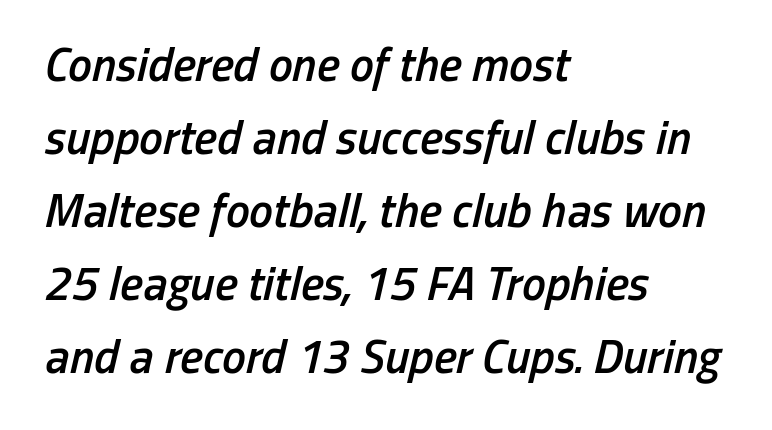
Spacing between characters is what you'd get straight out of the box. The letters advance in unequal steps, a hallmark of proportional type. Only glyphs here, with clear space below each row. The line-height multiplier appears to be the usual default. On the weight axis this lands at semibold, roughly 600. This is oblique type, the kind used for emphasis or titles.
